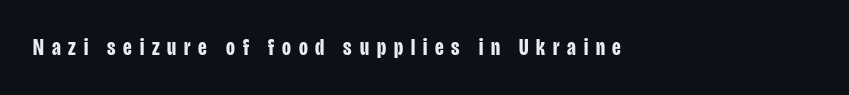
Plenty of ink on the page — the face is bold. The passage shown is not underscored anywhere. Loose tracking; the words dissolve into strings of separated letters. The letters stand upright; this is a roman face.
